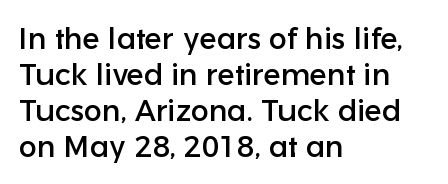
Q: Is the text italic (slanted)? A: No, it is upright.
Q: Is the typeface a serif or a sans-serif typeface? A: Sans-serif.
Q: Is the text underlined? A: No.
Q: How is the paragraph aligned? A: Left-aligned.
Q: Is the spacing between letters normal or unusually wide? A: Normal.
Q: Width (condensed, normal, or wide)? A: Normal.
Q: Stroke contrast? A: Low.
Q: x-height? A: Medium.
Q: Monospaced? A: No.
